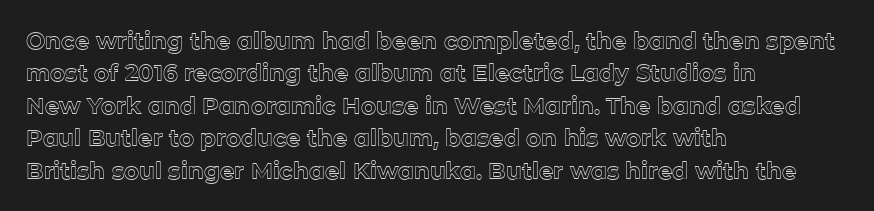
Rule under the text: the space is simply empty. Glyph-to-glyph distance matches everyday printed text. This block has exactly the height ordinary leading produces. Every character sits straight up, as roman type does. Teacher's note: observe the even left margin — that is flush-left alignment.
